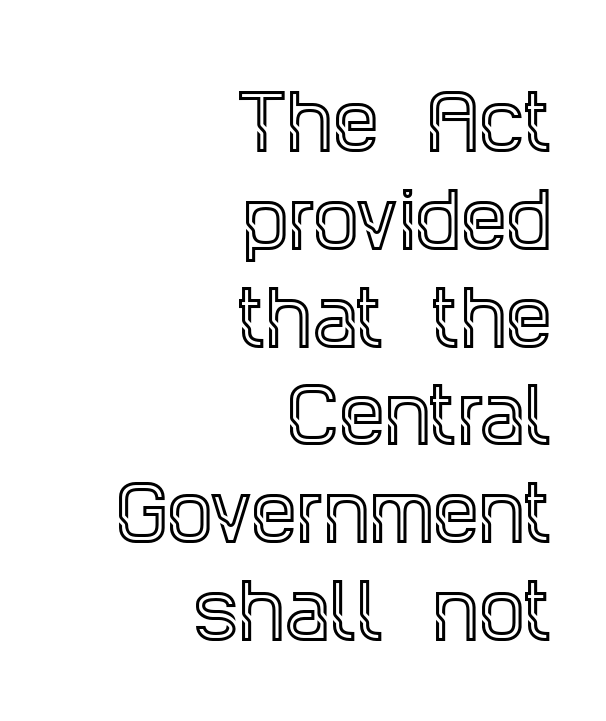
{"serif": "yes", "italic": "no", "width": "condensed", "x_height": "large", "monospaced": "no", "underline": "no", "align": "right", "line_spacing": "normal", "line_spacing_ratio": 1.34, "letter_spacing": "normal", "letter_spacing_em": 0.0, "glyph_px": 73}
